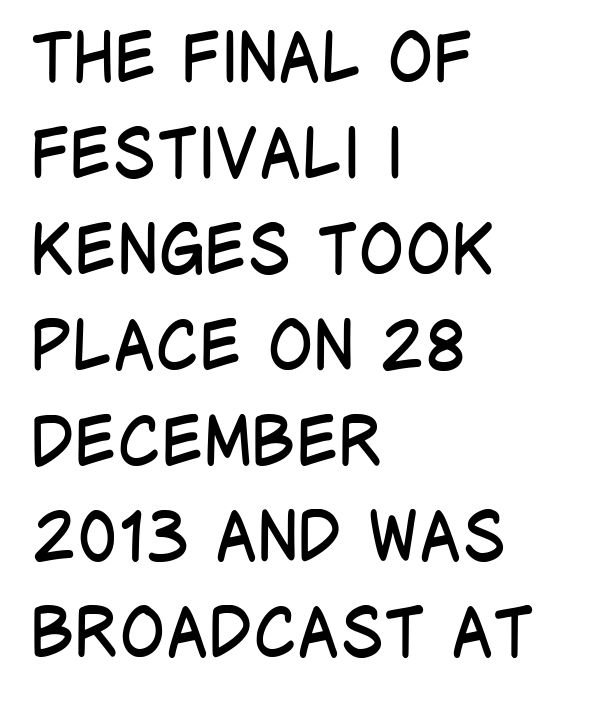
{"serif": "no", "italic": "no", "bold": "no", "weight": "regular", "width": "condensed", "stroke_contrast": "low", "x_height": "large", "monospaced": "no", "underline": "no", "align": "left", "line_spacing": "normal", "line_spacing_ratio": 1.41, "letter_spacing": "normal", "letter_spacing_em": 0.0, "glyph_px": 68}
